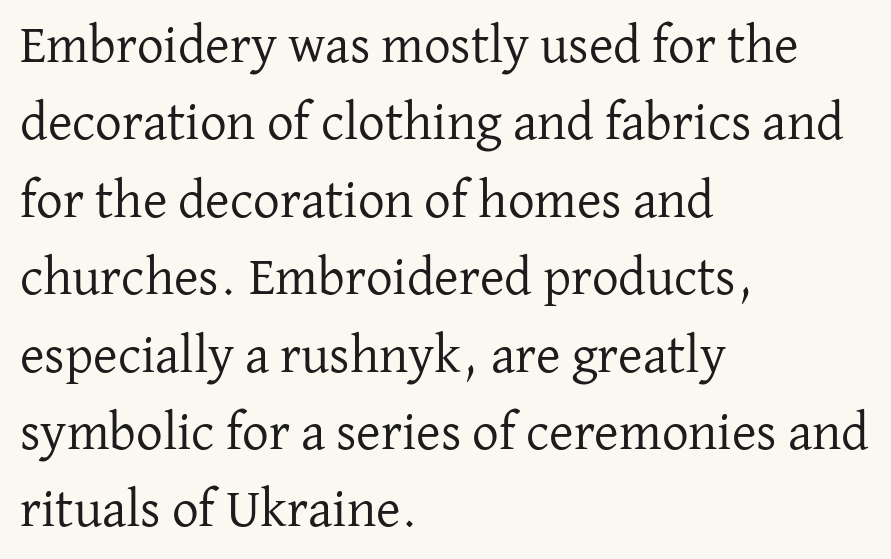
Ascenders rise straight up at ninety degrees. No word sits above an underline. Bold? No — there's no thickening of the strokes. Where is the straight margin? On the left. Proportional: the letters do not fall into vertical columns.
